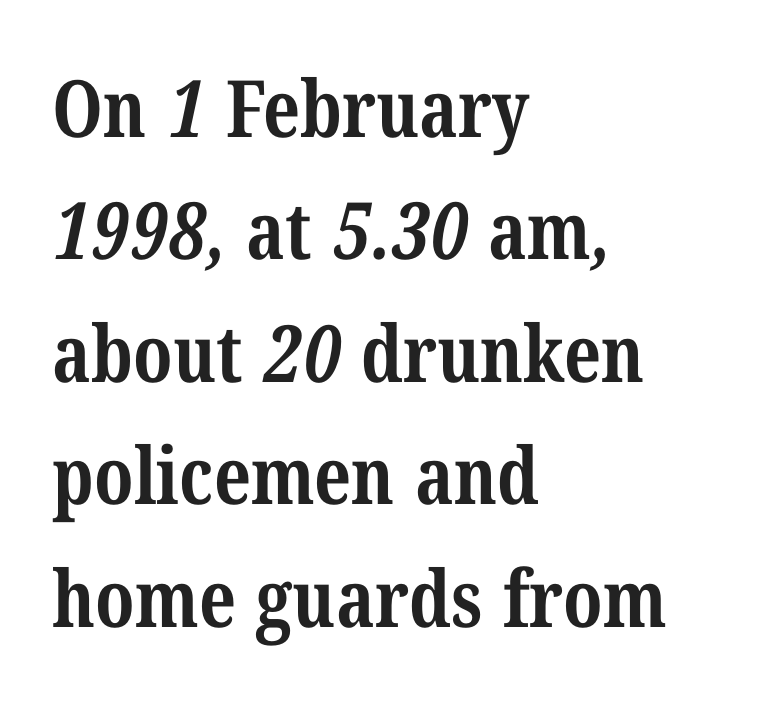
Each new line begins a customary step beneath the previous one. Emphasis by weight is at full strength: bold. Font category for this specimen: serif. Think of a printed novel: that variable character pitch is what you see here.
